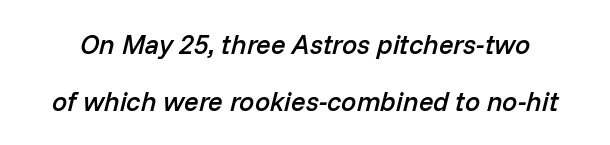
{"italic": "yes", "lean": "right", "slant_degrees": 14, "bold": "semi", "underline": "no", "line_spacing": "loose", "line_spacing_ratio": 2.11, "letter_spacing": "normal", "letter_spacing_em": 0.0, "glyph_px": 27}
